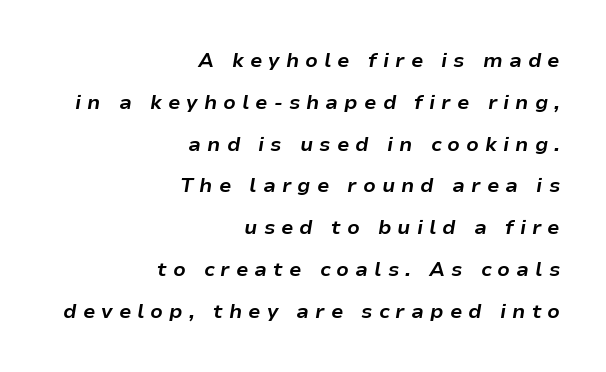
{"italic": "yes", "lean": "right", "slant_degrees": 9, "bold": "yes", "underline": "no", "align": "right", "line_spacing": "loose", "line_spacing_ratio": 2.09, "letter_spacing": "wide", "letter_spacing_em": 0.3, "glyph_px": 20}
